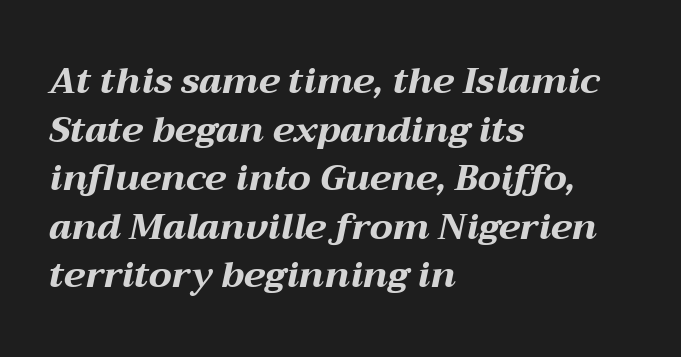
Slanted lettering throughout. Every letter is thick-stroked: bold, no question. The rendering anchors every line to the left-hand side. The gap between lines stays unmarked. The gaps between neighbouring characters are ordinary and unremarkable.
